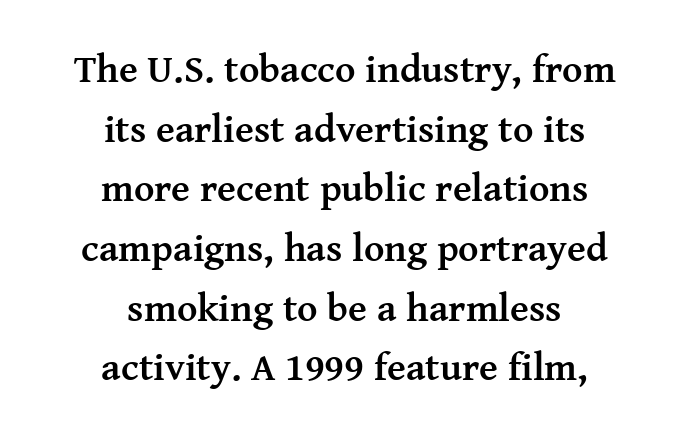
{"serif": "yes", "italic": "no", "bold": "yes", "weight": "semibold", "width": "normal", "stroke_contrast": "medium", "x_height": "medium", "monospaced": "no", "underline": "no", "align": "center", "line_spacing": "normal", "line_spacing_ratio": 1.53, "letter_spacing": "normal", "letter_spacing_em": 0.0, "glyph_px": 39}
